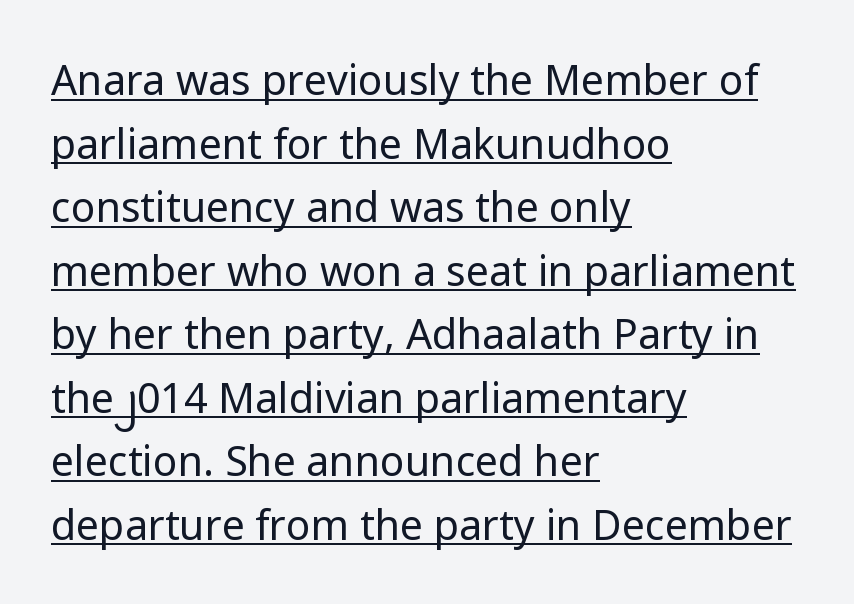
{"serif": "no", "italic": "no", "bold": "no", "weight": "regular", "width": "normal", "stroke_contrast": "low", "x_height": "medium", "monospaced": "no", "underline": "yes", "align": "left", "line_spacing": "normal", "line_spacing_ratio": 1.55, "letter_spacing": "normal", "letter_spacing_em": 0.0, "glyph_px": 41}
